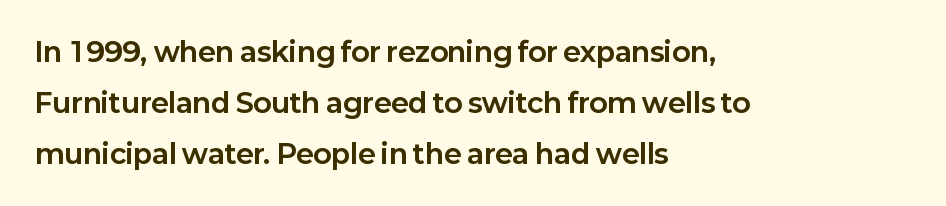
{"italic": "no", "bold": "yes", "underline": "no", "align": "left", "line_spacing_ratio": 1.89, "letter_spacing": "normal", "letter_spacing_em": 0.0, "glyph_px": 27}
